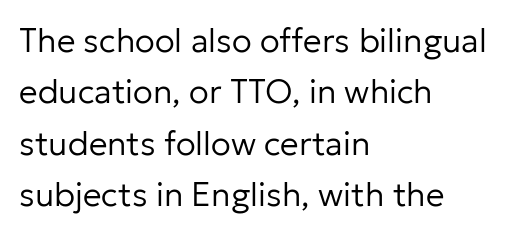
{"serif": "no", "italic": "no", "bold": "no", "weight": "regular", "width": "normal", "stroke_contrast": "low", "x_height": "medium", "monospaced": "no", "underline": "no", "align": "left", "line_spacing": "normal", "line_spacing_ratio": 1.56, "letter_spacing": "normal", "letter_spacing_em": 0.0, "glyph_px": 33}
